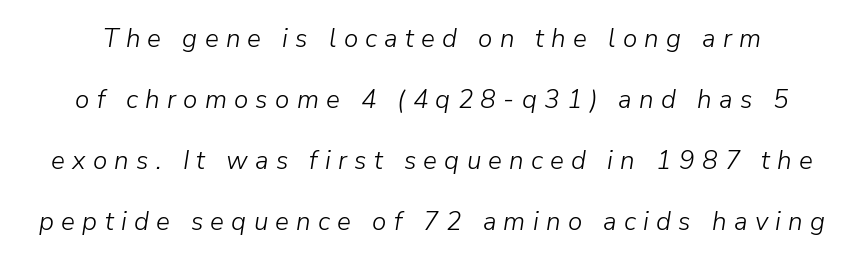
The image shows 26 px text type, italic (leaning right); set loose line spacing (2.35x), unusually wide letter spacing (+0.28 em), not underlined.
